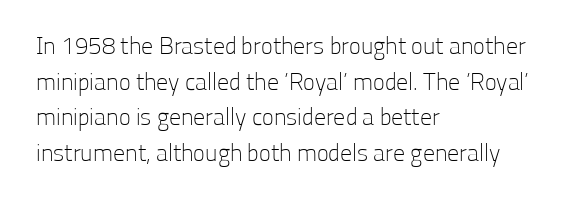
The image shows 24 px text type, upright; set left-aligned, normal line spacing (1.48x), normal letter spacing, not underlined.
